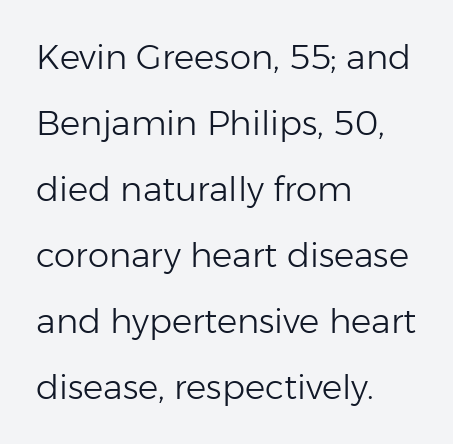
{"serif": "no", "italic": "no", "bold": "no", "weight": "light", "width": "normal", "stroke_contrast": "low", "x_height": "medium", "monospaced": "no", "underline": "no", "align": "left", "line_spacing": "loose", "line_spacing_ratio": 1.94, "letter_spacing": "normal", "letter_spacing_em": 0.0, "glyph_px": 34}
